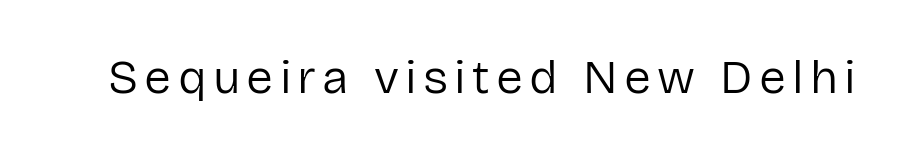
{"serif": "no", "italic": "no", "bold": "no", "weight": "regular", "width": "normal", "stroke_contrast": "low", "x_height": "medium", "monospaced": "no", "underline": "no", "glyph_px": 48}
